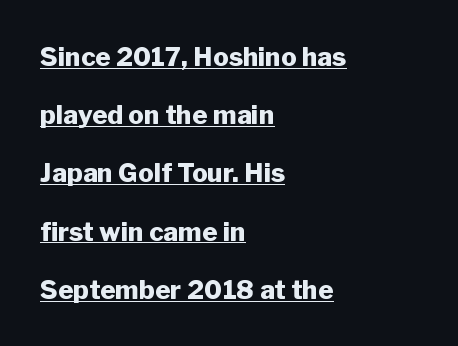
Q: Is the text bold? A: Yes.
Q: Is the text italic (slanted)? A: No, it is upright.
Q: Is the text underlined? A: Yes.
Q: How is the paragraph aligned? A: Left-aligned.
Q: Is the spacing between letters normal or unusually wide? A: Normal.
Q: Is the spacing between lines tight, normal or loose? A: Loose.
